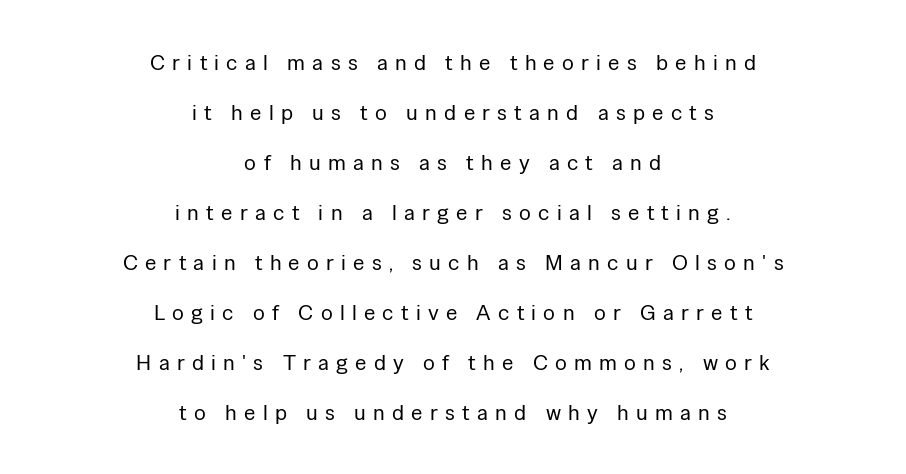
{"italic": "no", "bold": "no", "underline": "no", "align": "center", "line_spacing": "loose", "line_spacing_ratio": 2.27, "letter_spacing": "wide", "letter_spacing_em": 0.33, "glyph_px": 22}
